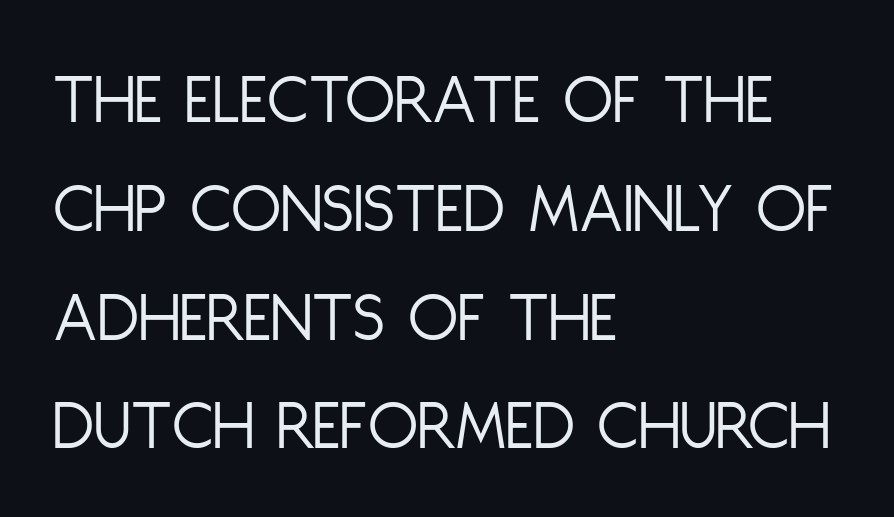
Q: Is the text bold? A: No.
Q: Is the text italic (slanted)? A: No, it is upright.
Q: Is the typeface a serif or a sans-serif typeface? A: Sans-serif.
Q: Is the text underlined? A: No.
Q: How is the paragraph aligned? A: Left-aligned.
Q: Is the spacing between letters normal or unusually wide? A: Normal.
Q: Is the spacing between lines tight, normal or loose? A: Normal.
Q: Width (condensed, normal, or wide)? A: Condensed.
Q: Stroke contrast? A: Low.
Q: x-height? A: Large.
Q: Monospaced? A: No.
